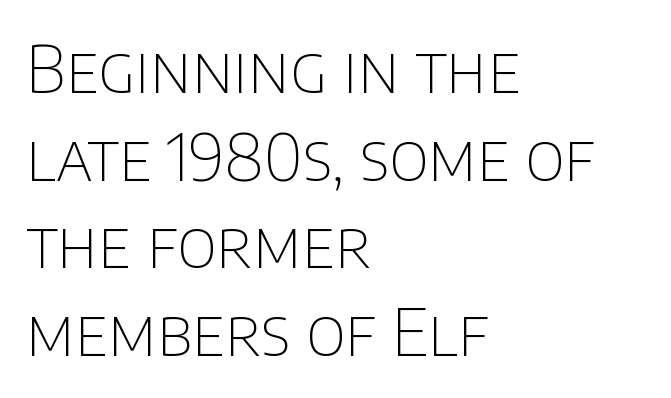
{"serif": "no", "italic": "no", "bold": "no", "weight": "thin", "width": "normal", "stroke_contrast": "low", "x_height": "large", "monospaced": "no", "underline": "no", "align": "left", "line_spacing": "normal", "line_spacing_ratio": 1.35, "letter_spacing": "normal", "letter_spacing_em": 0.0, "glyph_px": 65}
